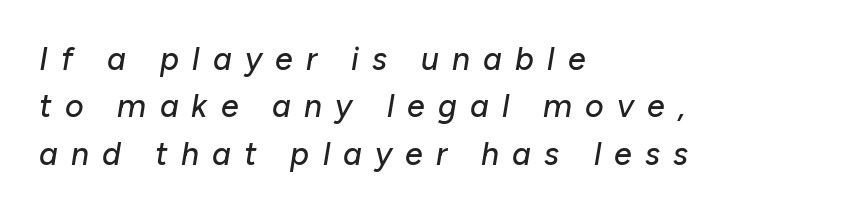
{"italic": "yes", "lean": "right", "slant_degrees": 10, "width": "normal", "stroke_contrast": "low", "x_height": "medium", "monospaced": "no", "underline": "no", "align": "left", "line_spacing": "normal", "line_spacing_ratio": 1.48, "letter_spacing": "wide", "letter_spacing_em": 0.41, "glyph_px": 32}
